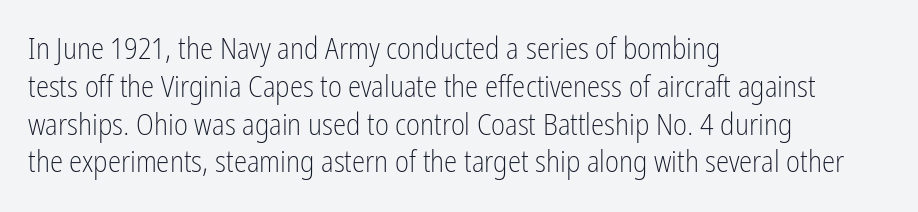
The image shows 30 px light, condensed sans-serif type, upright; set left-aligned, normal line spacing (1.26x), normal letter spacing, not underlined; low stroke contrast and a medium x-height.
